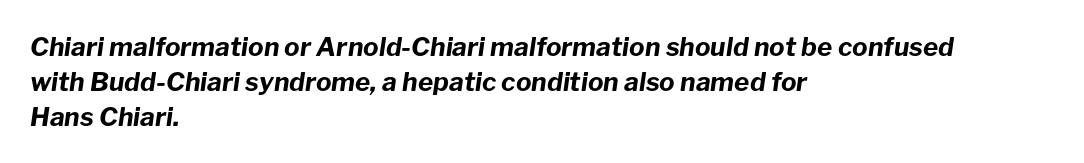
{"italic": "yes", "lean": "right", "slant_degrees": 8, "bold": "yes", "underline": "no", "align": "left", "line_spacing": "normal", "line_spacing_ratio": 1.34, "letter_spacing": "normal", "letter_spacing_em": 0.0, "glyph_px": 26}
